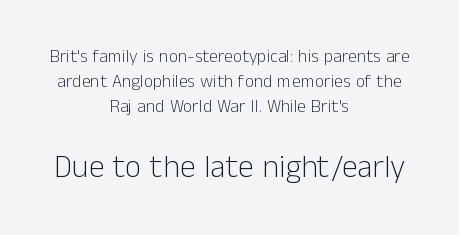
{"serif": "no", "italic": "no", "bold": "no", "weight": "light", "width": "normal", "stroke_contrast": "low", "x_height": "medium", "monospaced": "no", "underline": "no", "align": "center", "line_spacing": "normal", "line_spacing_ratio": 1.39, "letter_spacing": "normal", "letter_spacing_em": 0.0, "larger_block": "second", "size_ratio": 1.78, "glyph_px": 32}
